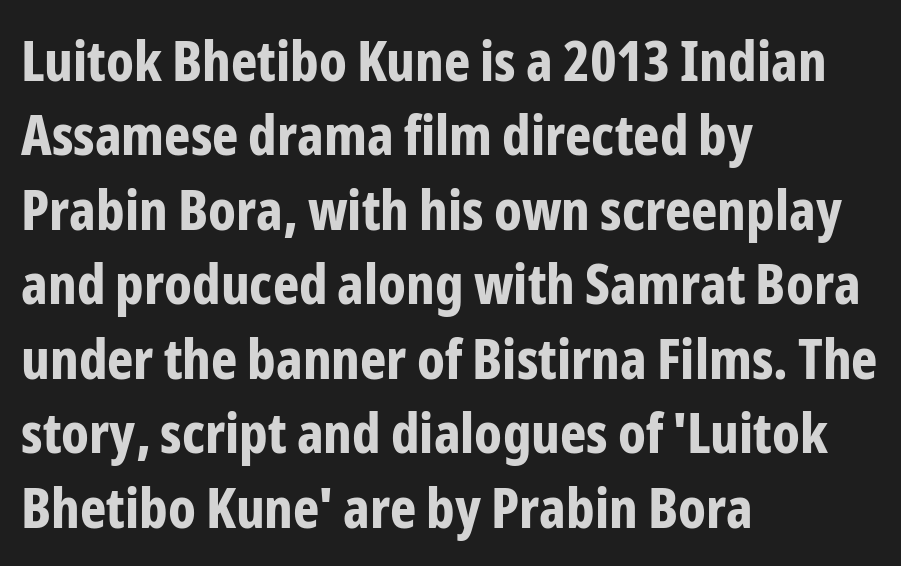
The image shows 56 px bold, condensed sans-serif type, upright; set left-aligned, normal line spacing (1.33x), normal letter spacing, not underlined; low stroke contrast and a medium x-height.
